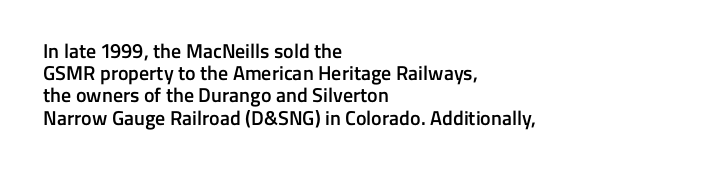
These lines are set flush left with a ragged right edge. Clear beneath every line of the passage. The line texture is even and compact thanks to regular tracking. Is there much room between lines? No — they nearly touch. Set as a demibold, roughly 600 on the weight scale.
